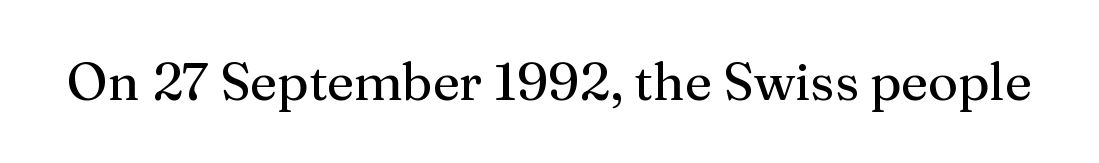
Short note: letters normally spaced. Designer's note — italics off, roman on. Bare-footed words on every line. Nothing heavy about these letters — not bold at all.
